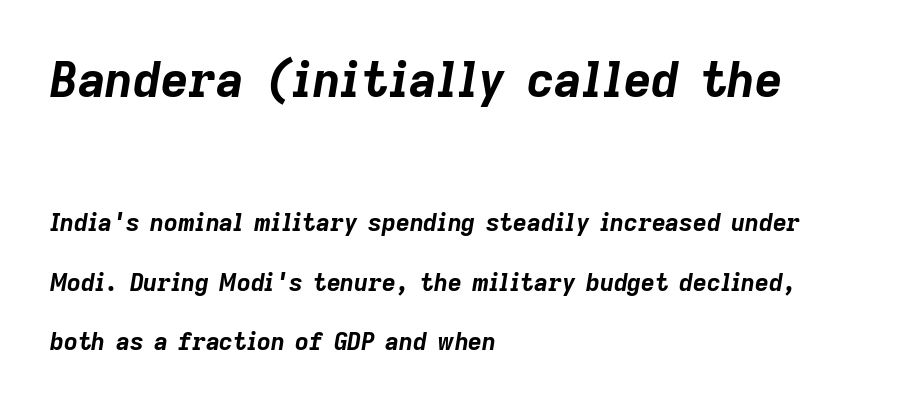
Is this a fixed-width face? No — the glyphs have proportional, varying widths. Has an underline been added? It has not. Vertically, the passage feels expansive, rows floating well apart. The rag falls on the right side of this text block. The face used here is rendered with its standard letterfit. Tall strokes in this sample are angled rather than plumb.
